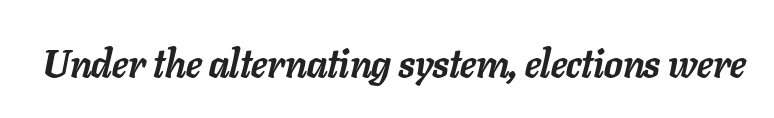
Q: Is the text bold? A: Yes.
Q: Is the text italic (slanted)? A: Yes, it leans right by about 11 degrees.
Q: Is the text underlined? A: No.
Q: Is the spacing between letters normal or unusually wide? A: Normal.
Q: Width (condensed, normal, or wide)? A: Normal.
Q: Stroke contrast? A: Low.
Q: x-height? A: Medium.
Q: Monospaced? A: No.
